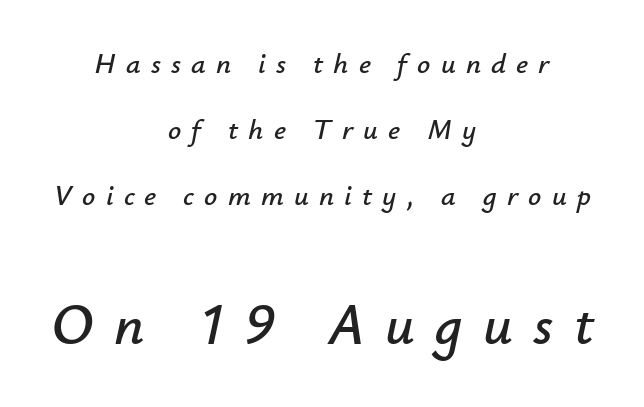
Q: Is the text italic (slanted)? A: Yes, it leans right by about 12 degrees.
Q: Is the text underlined? A: No.
Q: How is the paragraph aligned? A: Centered.
Q: Is the spacing between letters normal or unusually wide? A: Unusually wide.
Q: Is the spacing between lines tight, normal or loose? A: Loose.
Q: Which block of text is set in a larger size, the first (top) or the second (bottom)? A: The second (bottom) one.
Q: Width (condensed, normal, or wide)? A: Normal.
Q: Stroke contrast? A: Low.
Q: x-height? A: Small.
Q: Monospaced? A: No.
